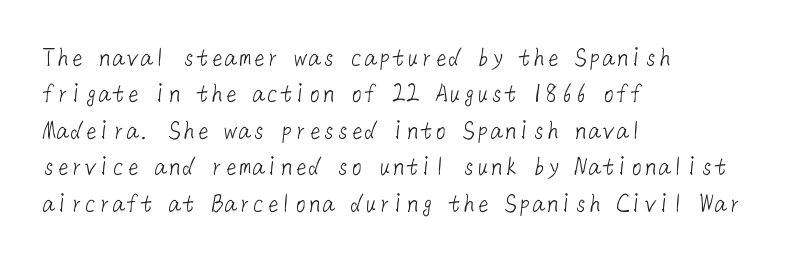
{"serif": "no", "bold": "no", "weight": "light", "width": "normal", "stroke_contrast": "low", "x_height": "medium", "underline": "no", "align": "left", "line_spacing": "normal", "line_spacing_ratio": 1.3, "letter_spacing": "normal", "letter_spacing_em": 0.0, "glyph_px": 28}
